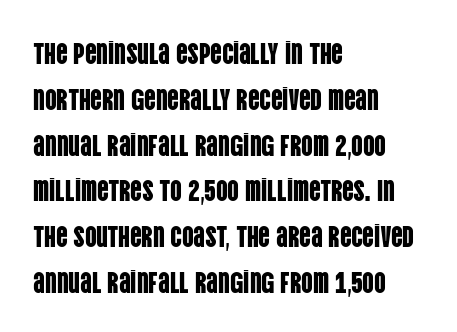
Q: Is the text italic (slanted)? A: No, it is upright.
Q: Is the typeface a serif or a sans-serif typeface? A: Sans-serif.
Q: Is the text underlined? A: No.
Q: How is the paragraph aligned? A: Left-aligned.
Q: Is the spacing between letters normal or unusually wide? A: Normal.
Q: Is the spacing between lines tight, normal or loose? A: Normal.
Q: Width (condensed, normal, or wide)? A: Condensed.
Q: Stroke contrast? A: Low.
Q: x-height? A: Large.
Q: Monospaced? A: No.
